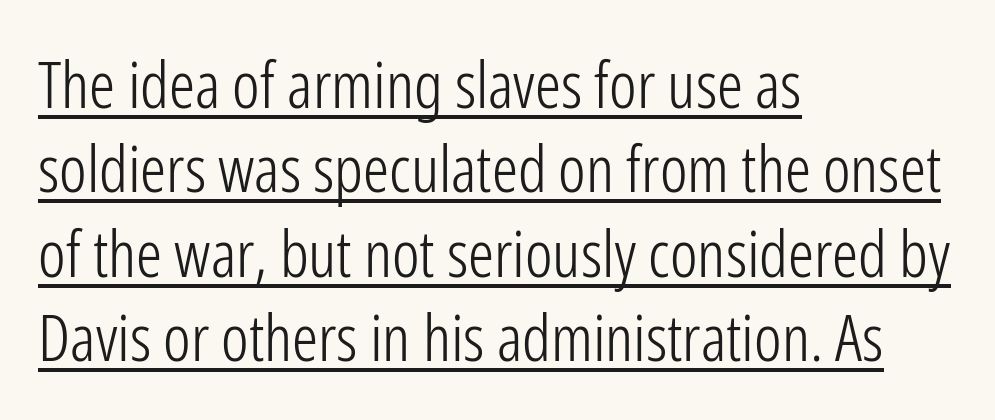
Q: Is the text bold? A: No.
Q: Is the text italic (slanted)? A: No, it is upright.
Q: Is the typeface a serif or a sans-serif typeface? A: Sans-serif.
Q: Is the text underlined? A: Yes.
Q: How is the paragraph aligned? A: Left-aligned.
Q: Is the spacing between letters normal or unusually wide? A: Normal.
Q: Is the spacing between lines tight, normal or loose? A: Normal.
Q: Width (condensed, normal, or wide)? A: Condensed.
Q: Stroke contrast? A: Low.
Q: x-height? A: Medium.
Q: Monospaced? A: No.
